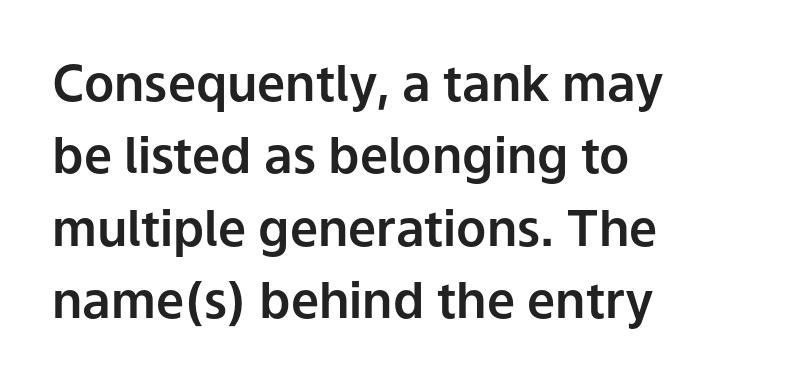
The image shows 50 px sans-serif type, upright; set left-aligned, normal line spacing (1.45x), normal letter spacing, not underlined; low stroke contrast and a medium x-height.
